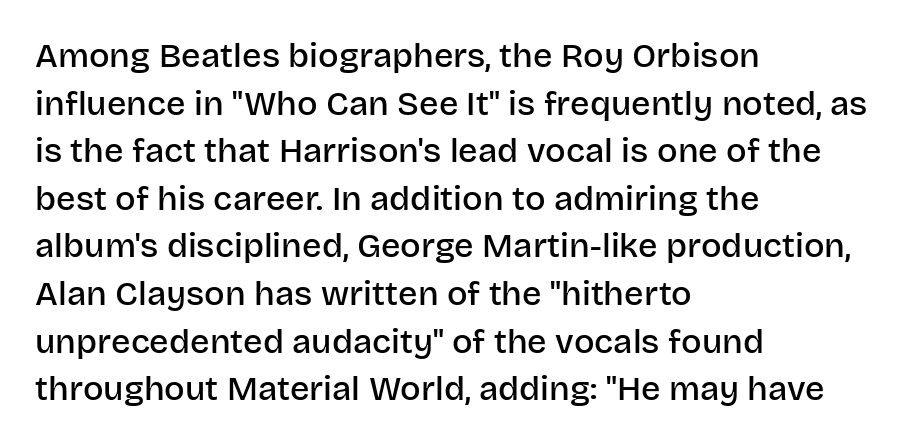
{"serif": "no", "italic": "no", "bold": "semi", "weight": "semibold", "width": "normal", "stroke_contrast": "low", "x_height": "large", "monospaced": "no", "underline": "no", "align": "left", "line_spacing": "normal", "line_spacing_ratio": 1.4, "letter_spacing": "normal", "letter_spacing_em": 0.0, "glyph_px": 34}
